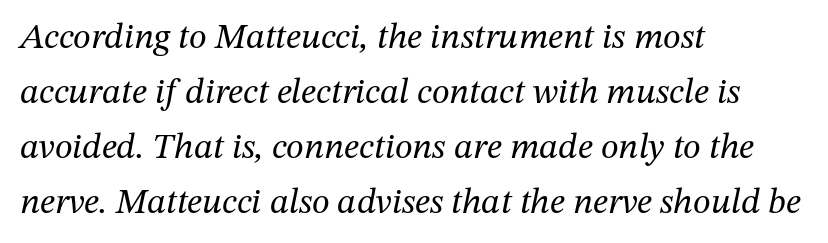
The vertical gap from one line to the next is medium. Rule under the text: the space is simply empty. Stem width sits at or under what a default text font uses. The axis of the letterforms is tilted away from vertical.
